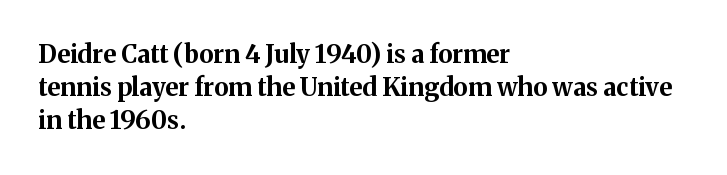
The image shows 25 px bold type, upright; set left-aligned, normal line spacing (1.33x), normal letter spacing, not underlined.
